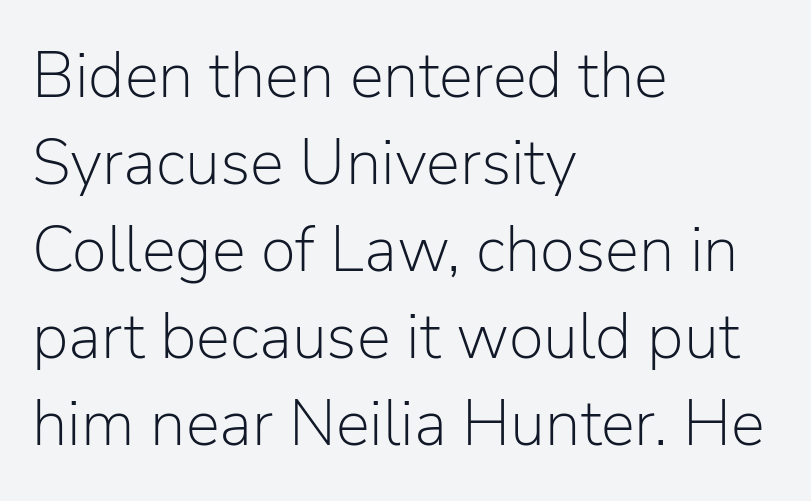
Leading matches the norm, producing a regular column. Lines of text with bare space underneath. Nope, no serifs anywhere on these letters. Do the characters align in a grid? No, the font is proportional. The weight tops out at a normal text grade. The gaps between neighbouring characters are ordinary and unremarkable.
